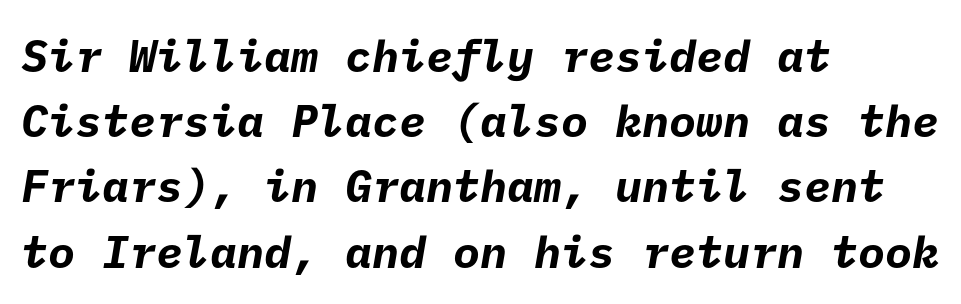
The image shows 45 px bold sans-serif type; set left-aligned, normal line spacing (1.45x), normal letter spacing, not underlined; low stroke contrast and a medium x-height.
